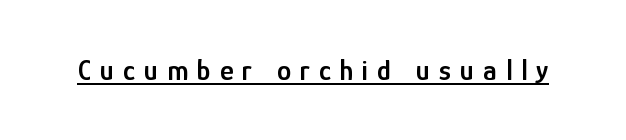
Q: Is the text bold? A: Semi-bold.
Q: Is the text italic (slanted)? A: No, it is upright.
Q: Is the typeface a serif or a sans-serif typeface? A: Sans-serif.
Q: Is the text underlined? A: Yes.
Q: Is the spacing between letters normal or unusually wide? A: Unusually wide.
Q: Width (condensed, normal, or wide)? A: Condensed.
Q: Stroke contrast? A: Low.
Q: x-height? A: Medium.
Q: Monospaced? A: No.
